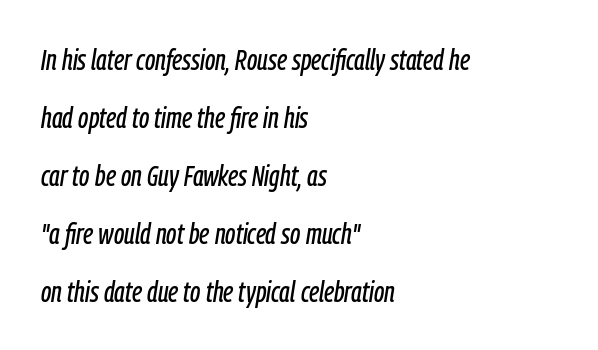
Q: Is the text italic (slanted)? A: Yes, it leans right by about 9 degrees.
Q: Is the text underlined? A: No.
Q: How is the paragraph aligned? A: Left-aligned.
Q: Is the spacing between letters normal or unusually wide? A: Normal.
Q: Is the spacing between lines tight, normal or loose? A: Loose.
Q: Width (condensed, normal, or wide)? A: Condensed.
Q: Stroke contrast? A: Low.
Q: x-height? A: Medium.
Q: Monospaced? A: No.
